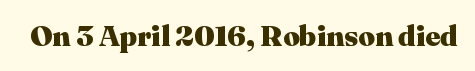
{"serif": "yes", "italic": "no", "bold": "yes", "weight": "heavy", "width": "normal", "stroke_contrast": "medium", "x_height": "medium", "monospaced": "no", "underline": "no", "letter_spacing": "normal", "letter_spacing_em": 0.0, "glyph_px": 29}
